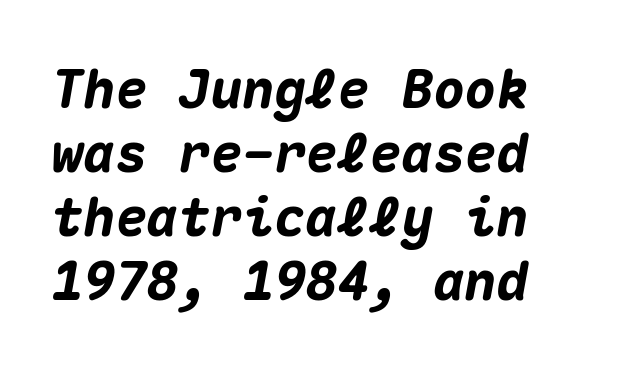
The type is set solid horizontally, with unmodified tracking. This rendering features lettering with no underline. These lines are set flush left with a ragged right edge. You can tell it's italic because the verticals aren't actually vertical. Is this a fixed-width face? Yes — each glyph sits in an identical cell.
